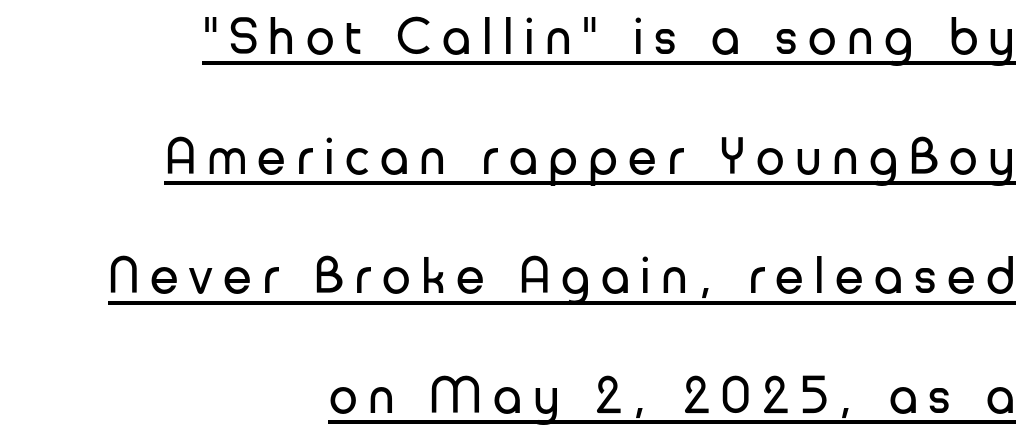
Q: Is the text bold? A: No.
Q: Is the text italic (slanted)? A: No, it is upright.
Q: Is the typeface a serif or a sans-serif typeface? A: Sans-serif.
Q: Is the text underlined? A: Yes.
Q: How is the paragraph aligned? A: Right-aligned.
Q: Is the spacing between letters normal or unusually wide? A: Unusually wide.
Q: Is the spacing between lines tight, normal or loose? A: Loose.
Q: Width (condensed, normal, or wide)? A: Normal.
Q: Stroke contrast? A: Low.
Q: x-height? A: Medium.
Q: Monospaced? A: No.
